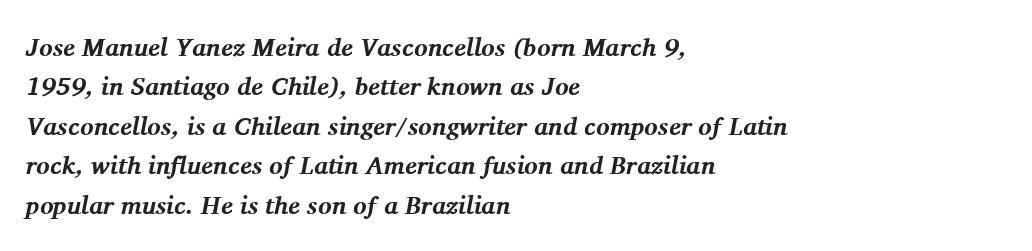
Unmarked baselines from the first word to the last. Compared with typical paragraphs, the rows here are spaced about the same. Look at the tracking — it's just the regular setting, nothing added. The characters look thick and weighty, a clear bold.
